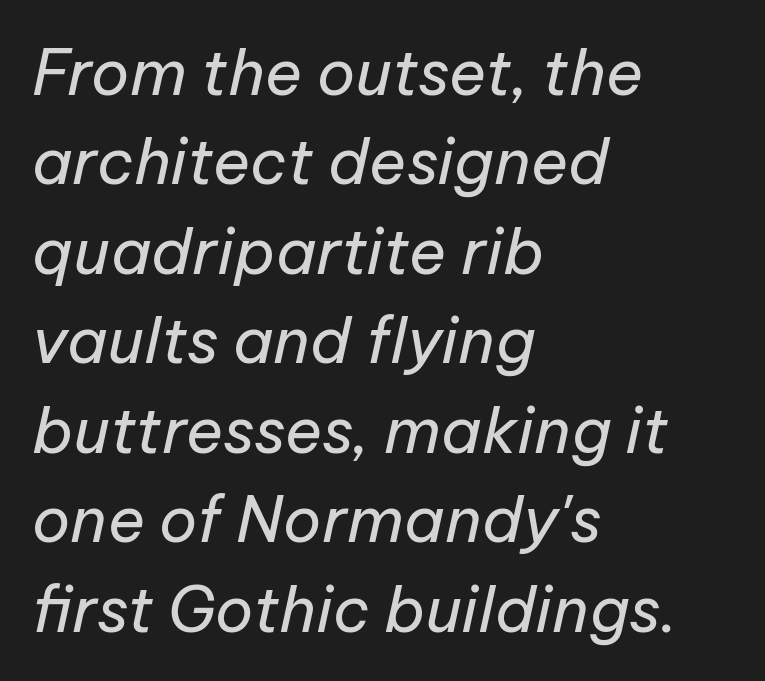
The image shows 63 px regular-weight type, italic (leaning right); set left-aligned, normal line spacing (1.42x), normal letter spacing, not underlined; low stroke contrast and a medium x-height.
